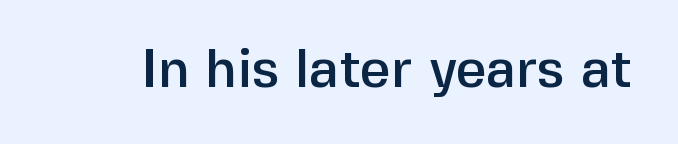
{"serif": "no", "italic": "no", "width": "normal", "stroke_contrast": "low", "x_height": "medium", "monospaced": "no", "underline": "no", "letter_spacing": "normal", "letter_spacing_em": 0.0, "glyph_px": 54}
